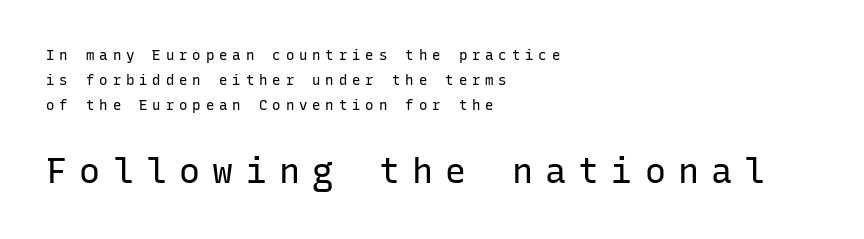
Q: Is the text bold? A: No.
Q: Is the text italic (slanted)? A: No, it is upright.
Q: Is the typeface a serif or a sans-serif typeface? A: Sans-serif.
Q: Is the text underlined? A: No.
Q: How is the paragraph aligned? A: Left-aligned.
Q: Is the spacing between letters normal or unusually wide? A: Unusually wide.
Q: Which block of text is set in a larger size, the first (top) or the second (bottom)? A: The second (bottom) one.
Q: Width (condensed, normal, or wide)? A: Normal.
Q: Stroke contrast? A: Low.
Q: x-height? A: Medium.
Q: Monospaced? A: Yes.
